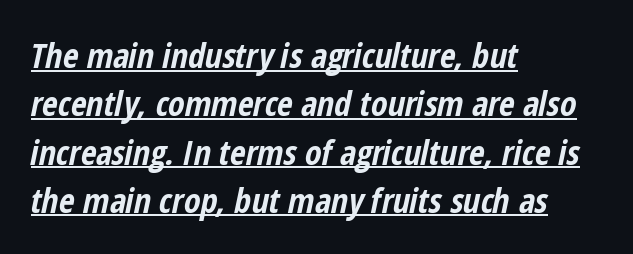
{"italic": "yes", "lean": "right", "slant_degrees": 12, "bold": "yes", "weight": "bold", "width": "condensed", "stroke_contrast": "low", "x_height": "medium", "monospaced": "no", "underline": "yes", "align": "left", "line_spacing": "normal", "line_spacing_ratio": 1.42, "letter_spacing": "normal", "letter_spacing_em": 0.0, "glyph_px": 34}
